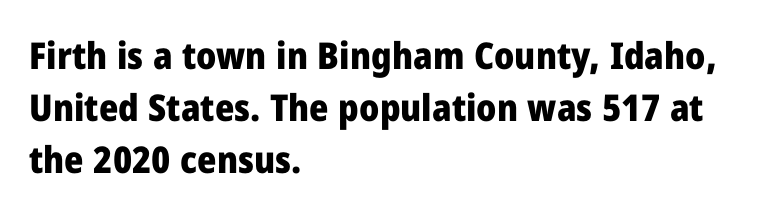
The image shows 37 px heavy sans-serif type, upright; set left-aligned, normal line spacing (1.41x), normal letter spacing, not underlined; low stroke contrast and a medium x-height.
